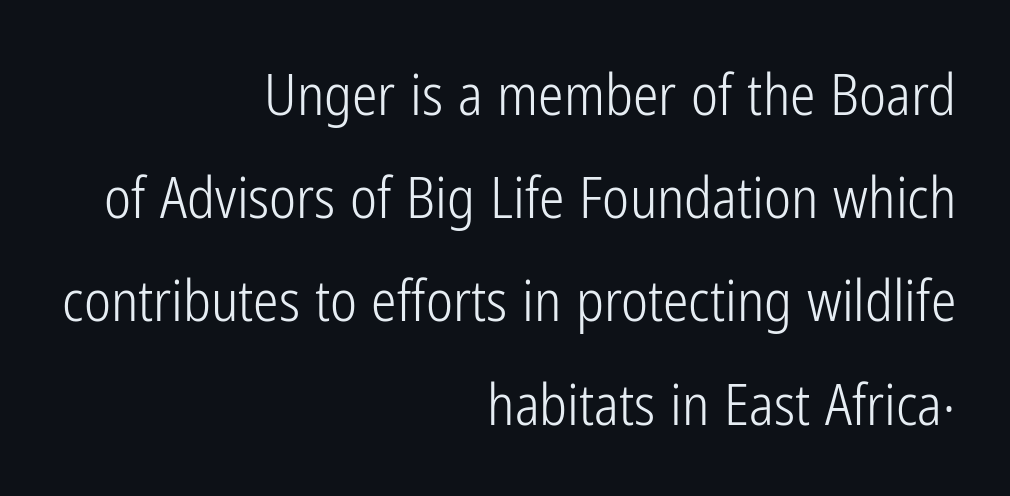
{"serif": "no", "italic": "no", "bold": "no", "weight": "light", "width": "condensed", "stroke_contrast": "low", "x_height": "medium", "monospaced": "no", "underline": "no", "align": "right", "line_spacing_ratio": 1.81, "letter_spacing": "normal", "letter_spacing_em": 0.0, "glyph_px": 57}
